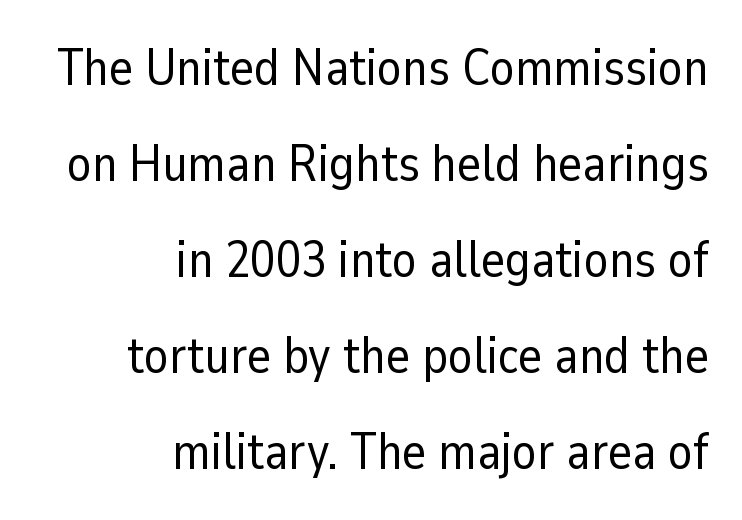
Q: Is the text bold? A: No.
Q: Is the text italic (slanted)? A: No, it is upright.
Q: Is the typeface a serif or a sans-serif typeface? A: Sans-serif.
Q: Is the text underlined? A: No.
Q: How is the paragraph aligned? A: Right-aligned.
Q: Is the spacing between letters normal or unusually wide? A: Normal.
Q: Width (condensed, normal, or wide)? A: Normal.
Q: Stroke contrast? A: Low.
Q: x-height? A: Medium.
Q: Monospaced? A: No.
